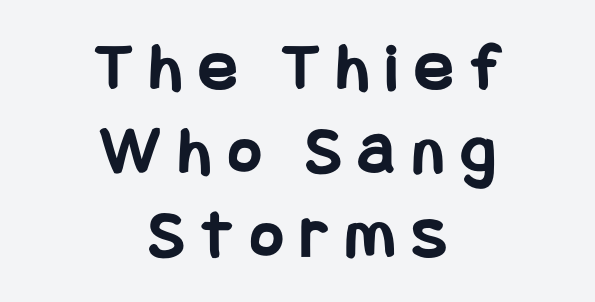
It's the straight-up-and-down kind of type. Thick stems and heavy bowls — unmistakably bold. Compared with a flush-left layout, this one balances lines on the center instead. Honestly, the letter spacing is so wide it's the main thing you notice. What kind of face is this? One without serifs — a sans. A clean baseline with only descenders dipping below it.
